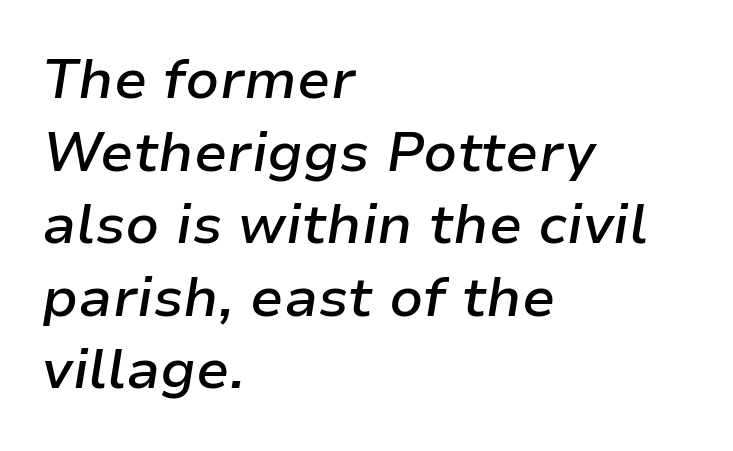
{"italic": "yes", "lean": "right", "slant_degrees": 9, "bold": "semi", "weight": "semibold", "width": "normal", "stroke_contrast": "low", "x_height": "medium", "monospaced": "no", "underline": "no", "align": "left", "line_spacing": "normal", "line_spacing_ratio": 1.32, "letter_spacing": "normal", "letter_spacing_em": 0.0, "glyph_px": 55}
